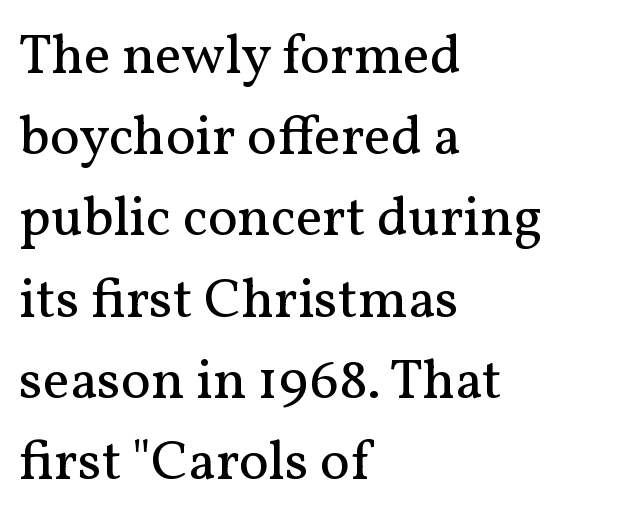
{"serif": "yes", "italic": "no", "bold": "no", "weight": "regular", "width": "normal", "stroke_contrast": "medium", "x_height": "medium", "monospaced": "no", "underline": "no", "align": "left", "line_spacing": "normal", "line_spacing_ratio": 1.45, "letter_spacing": "normal", "letter_spacing_em": 0.0, "glyph_px": 56}
